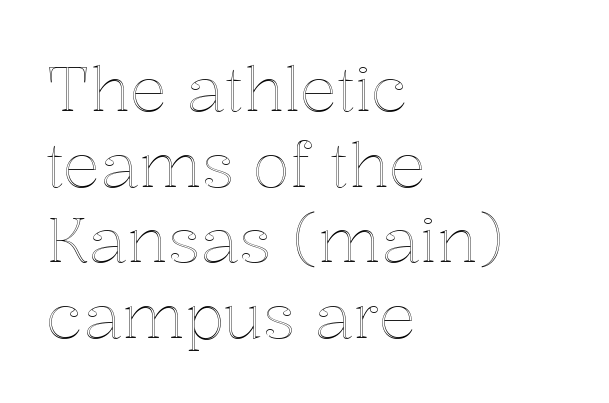
{"italic": "no", "width": "normal", "x_height": "medium", "monospaced": "no", "underline": "no", "align": "left", "line_spacing_ratio": 1.22, "letter_spacing": "normal", "letter_spacing_em": 0.0, "glyph_px": 62}
